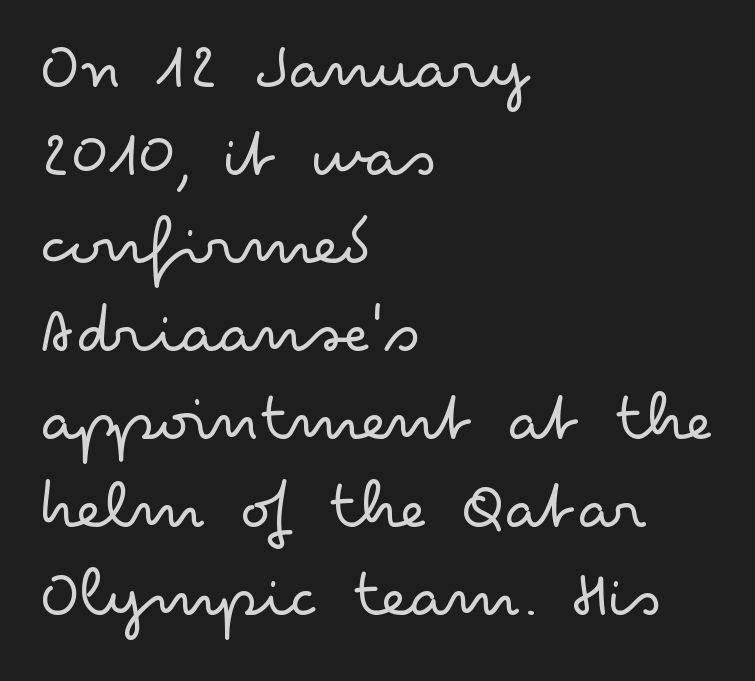
{"serif": "no", "italic": "no", "bold": "no", "weight": "light", "width": "wide", "stroke_contrast": "low", "x_height": "small", "monospaced": "no", "underline": "no", "align": "left", "line_spacing_ratio": 1.24, "letter_spacing": "normal", "letter_spacing_em": 0.0, "glyph_px": 71}
